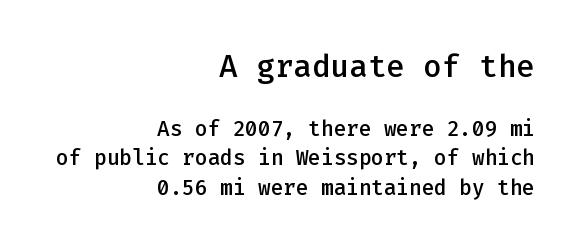
Leftover space on each line is placed entirely before the opening word. Posture: straight, roman, zero tilt. Anything drawn beneath the words? Only blank space. Every character here occupies the same horizontal width, giving the sample a typewriter-like rhythm. The leading is moderate, giving the passage an even texture.
